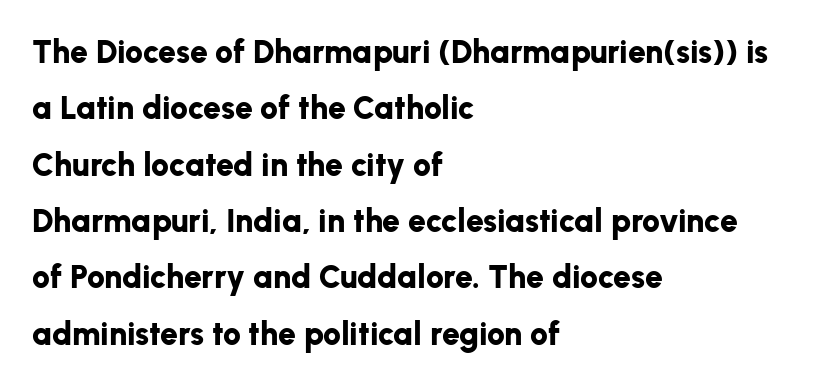
Q: Is the text bold? A: Yes.
Q: Is the text italic (slanted)? A: No, it is upright.
Q: Is the typeface a serif or a sans-serif typeface? A: Sans-serif.
Q: Is the text underlined? A: No.
Q: How is the paragraph aligned? A: Left-aligned.
Q: Is the spacing between letters normal or unusually wide? A: Normal.
Q: Width (condensed, normal, or wide)? A: Normal.
Q: Stroke contrast? A: Low.
Q: x-height? A: Medium.
Q: Monospaced? A: No.
